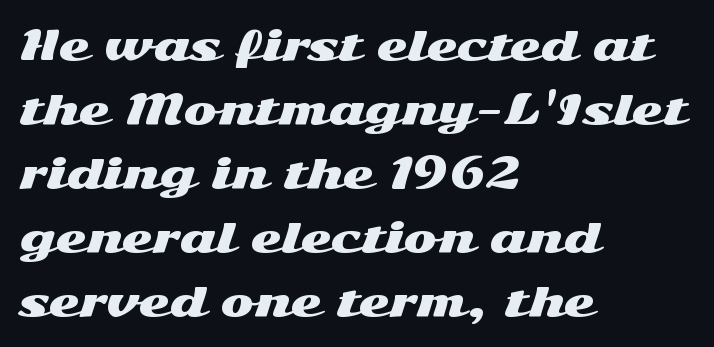
Q: Is the text italic (slanted)? A: Yes.
Q: Is the typeface a serif or a sans-serif typeface? A: Sans-serif.
Q: Is the text underlined? A: No.
Q: How is the paragraph aligned? A: Left-aligned.
Q: Is the spacing between letters normal or unusually wide? A: Normal.
Q: Is the spacing between lines tight, normal or loose? A: Normal.
Q: Width (condensed, normal, or wide)? A: Wide.
Q: Stroke contrast? A: Medium.
Q: x-height? A: Medium.
Q: Monospaced? A: No.
